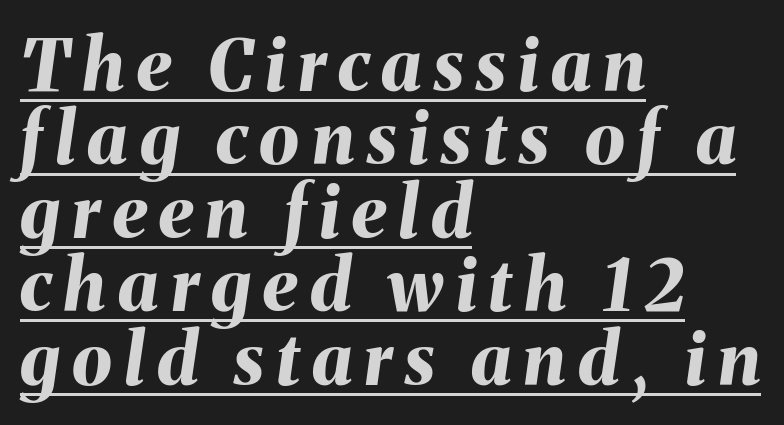
One-word summary of the alignment: left. What's the leading like? Squeezed, with rows nearly overlapping. Posture: slanted. Like a heading marked for emphasis, these lines bear an underscore.
